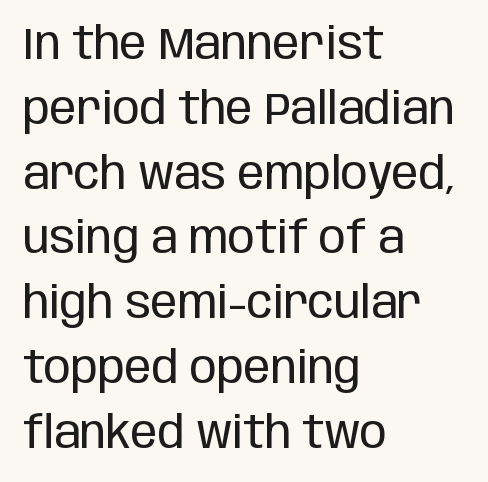
The image shows 45 px regular-weight, condensed sans-serif type, upright; set left-aligned, normal line spacing (1.44x), normal letter spacing, not underlined; low stroke contrast and a large x-height.
